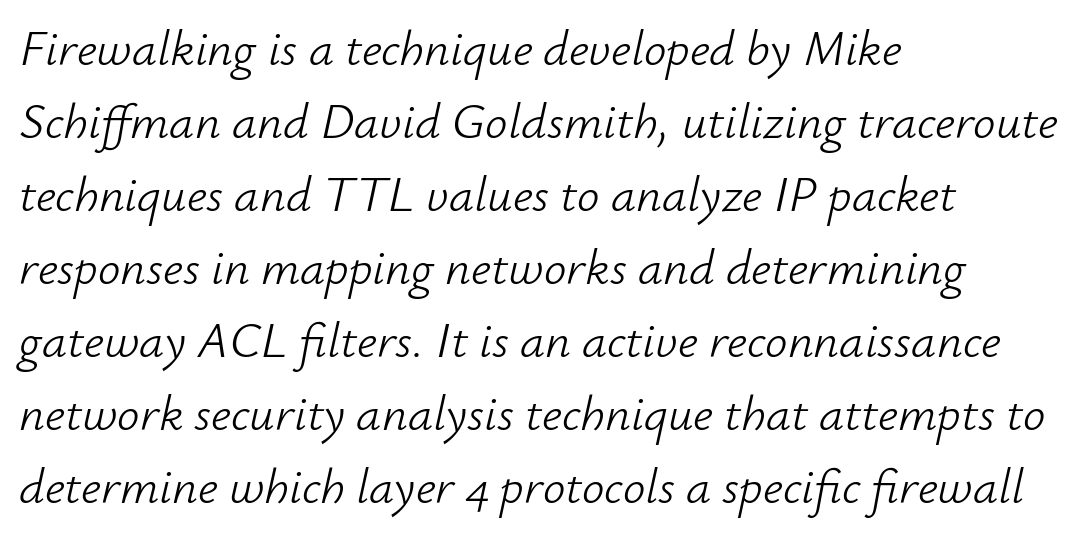
{"italic": "yes", "lean": "right", "slant_degrees": 12, "bold": "no", "weight": "light", "width": "normal", "stroke_contrast": "low", "x_height": "small", "monospaced": "no", "underline": "no", "align": "left", "line_spacing": "normal", "line_spacing_ratio": 1.46, "letter_spacing": "normal", "letter_spacing_em": 0.0, "glyph_px": 50}
